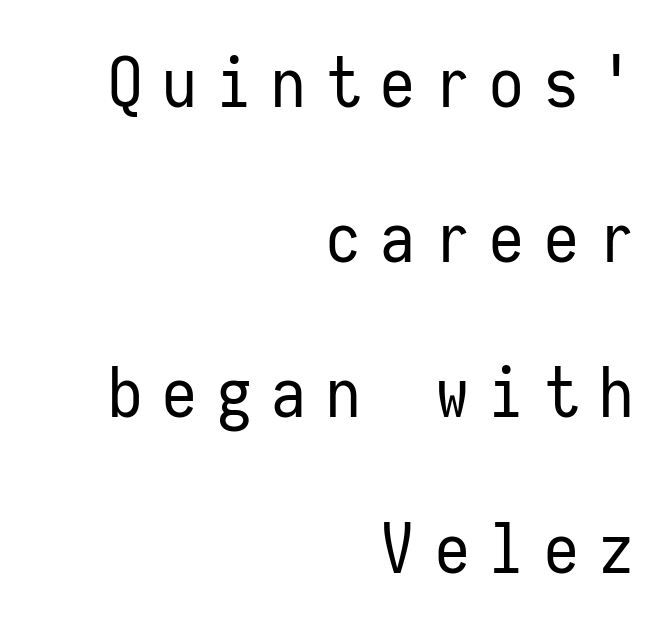
It's the straight-up-and-down kind of type. Is the letter spacing exaggerated? Yes — the characters are pushed far apart. Monospaced: the letters line up in strict vertical columns. A typesetter would label this face a sans.
